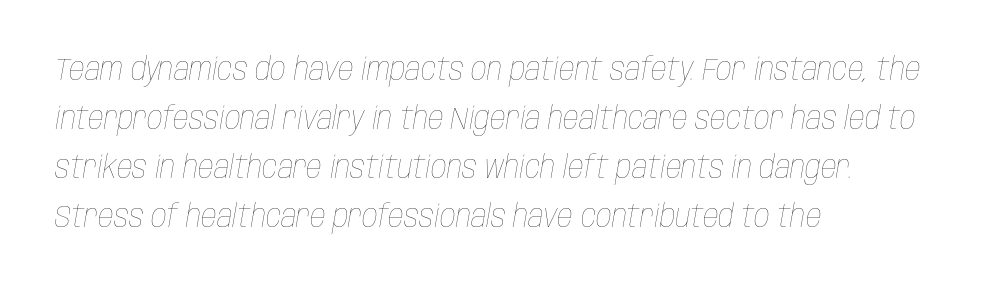
The image shows 31 px thin, condensed type, italic (leaning right); set left-aligned, normal line spacing (1.58x), normal letter spacing, not underlined; low stroke contrast and a large x-height.
